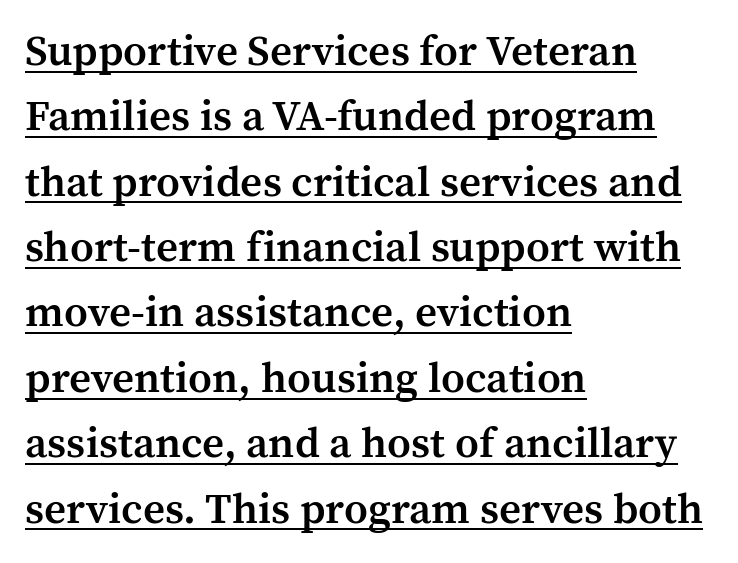
Compared with a centered layout, this one pins lines to the left instead. The characters display serif detailing at their extremities. A baseline rule has been typeset under these characters. Leading matches the norm, producing a regular column.
